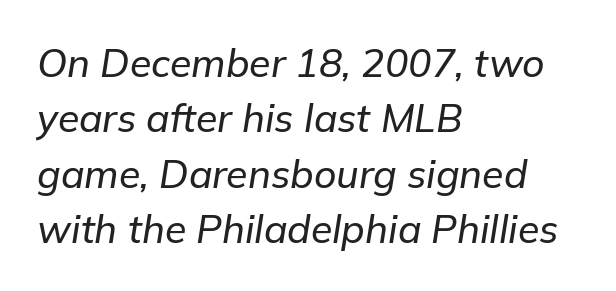
The horizontal fit of the characters is conventional and even. The text block is weighted toward the left margin, trailing off unevenly rightward. Normally led — the rows are evenly, conventionally spaced. Italic? Definitely — the glyphs are oblique.
